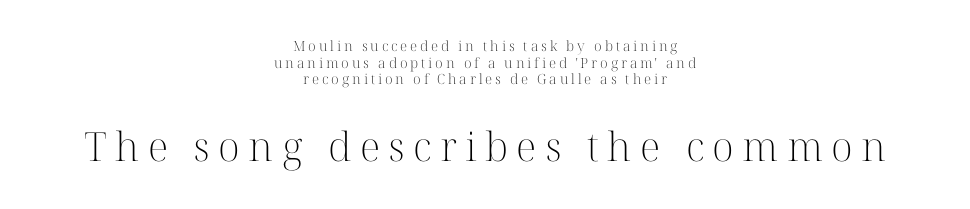
The image shows 40 px light serif type, upright; set centered, line spacing 1.19x, unusually wide letter spacing (+0.21 em), not underlined; the second (bottom) block is 2.86x larger; high stroke contrast and a medium x-height.
